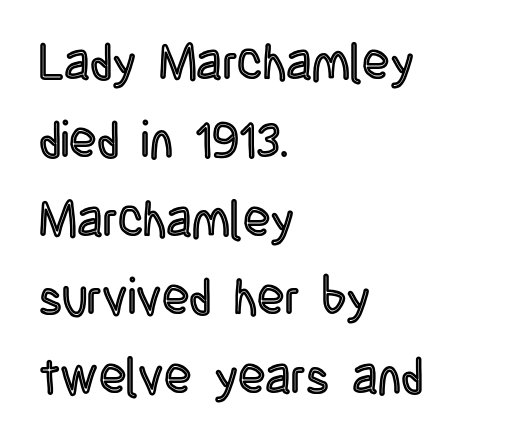
Has an underline been added? It has not. The face used here is proportionally spaced, like ordinary book or web type. This is the regular roman posture of the typeface. The gaps between neighbouring characters are ordinary and unremarkable. A student would call this left alignment; a typographer would say flush left, rag right.
